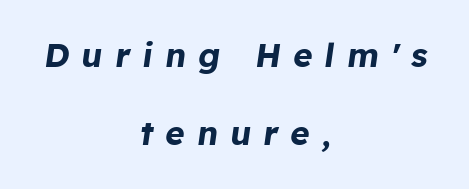
{"italic": "yes", "lean": "right", "slant_degrees": 8, "bold": "yes", "weight": "bold", "width": "normal", "stroke_contrast": "low", "x_height": "medium", "monospaced": "no", "underline": "no", "align": "center", "line_spacing": "loose", "line_spacing_ratio": 2.37, "letter_spacing": "wide", "letter_spacing_em": 0.37, "glyph_px": 33}
